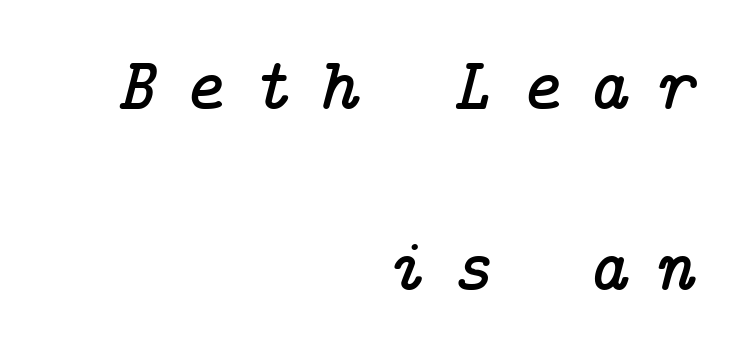
Small tapered or slab feet sit at the stroke ends, so this counts as serif. The text block is weighted toward the right margin, trailing off unevenly leftward. Airy leading. It's the slanting kind of type. Each word looks stretched out because of the extra space between its letters.
